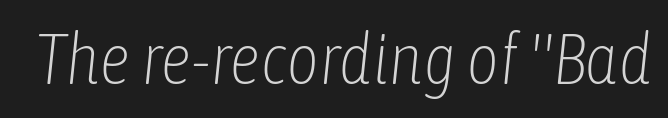
This sample uses an oblique cut, with every glyph tilted off the vertical. Beneath every word, the page is bare. Does extra space separate the letters? No, they use regular spacing. Vertical stems look standard width or narrower in stroke.
